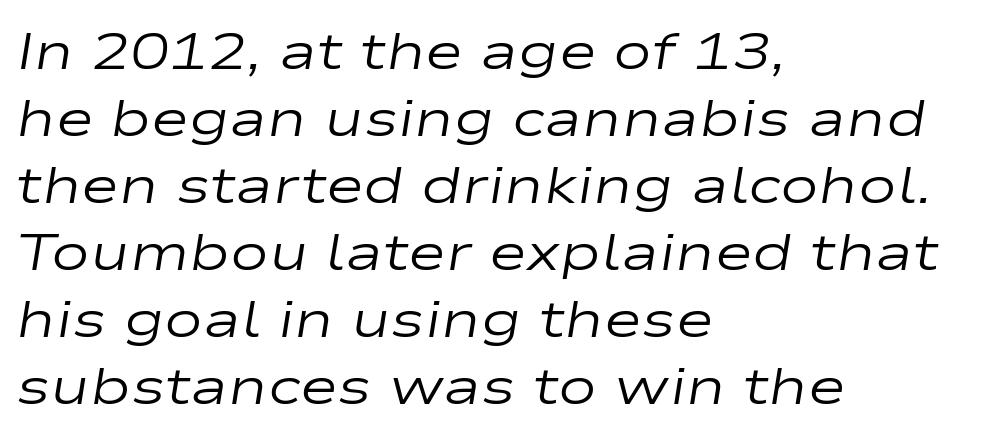
Q: Is the text bold? A: No.
Q: Is the text italic (slanted)? A: Yes, it leans right by about 9 degrees.
Q: Is the text underlined? A: No.
Q: How is the paragraph aligned? A: Left-aligned.
Q: Is the spacing between letters normal or unusually wide? A: Normal.
Q: Is the spacing between lines tight, normal or loose? A: Normal.
Q: Width (condensed, normal, or wide)? A: Wide.
Q: Stroke contrast? A: Low.
Q: x-height? A: Medium.
Q: Monospaced? A: No.
